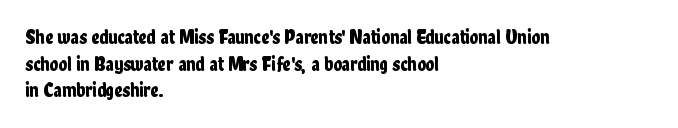
The image shows 20 px text type, upright; set left-aligned, normal line spacing (1.33x), normal letter spacing, not underlined.
